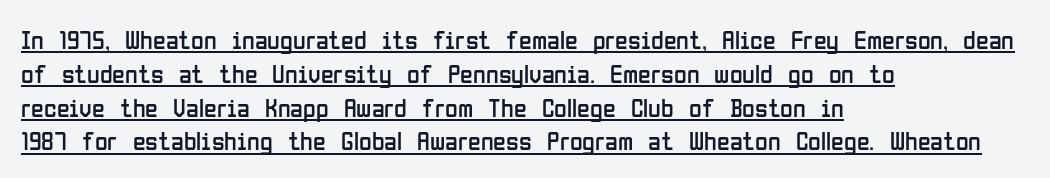
Upright lettering throughout. You can see a thin bar hugging the bottom of the glyphs. The rows are spaced the way most documents space them. This reads as an unemphasized weight, regular at the heaviest.
